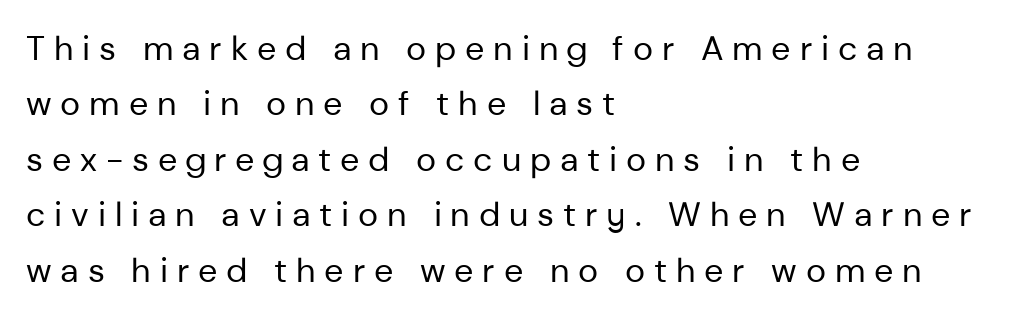
{"serif": "no", "italic": "no", "bold": "no", "weight": "regular", "width": "normal", "stroke_contrast": "low", "x_height": "medium", "monospaced": "no", "underline": "no", "align": "left", "line_spacing": "normal", "line_spacing_ratio": 1.63, "letter_spacing": "wide", "letter_spacing_em": 0.26, "glyph_px": 34}
